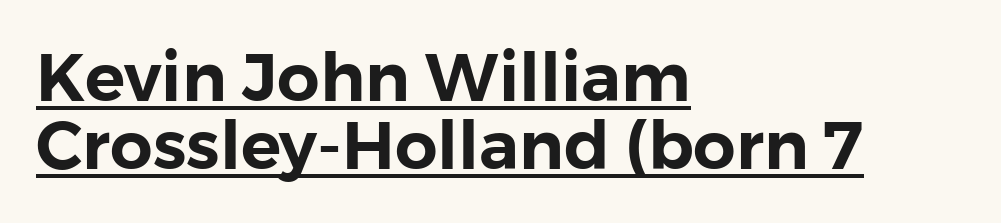
{"serif": "no", "italic": "no", "width": "normal", "x_height": "medium", "monospaced": "no", "underline": "yes", "align": "left", "line_spacing": "tight", "line_spacing_ratio": 1.02, "letter_spacing": "normal", "letter_spacing_em": 0.0, "glyph_px": 67}
